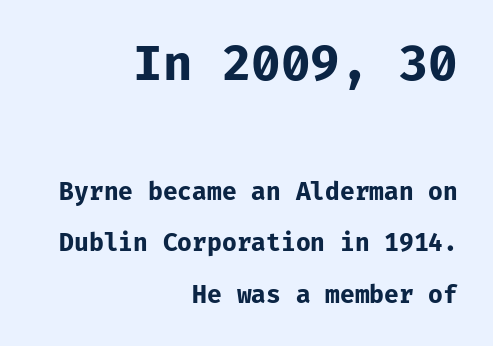
The image shows 48 px bold sans-serif type, upright, monospaced; set right-aligned, loose line spacing (2.15x), normal letter spacing, not underlined; the first (top) block is 2.0x larger; low stroke contrast and a medium x-height.
